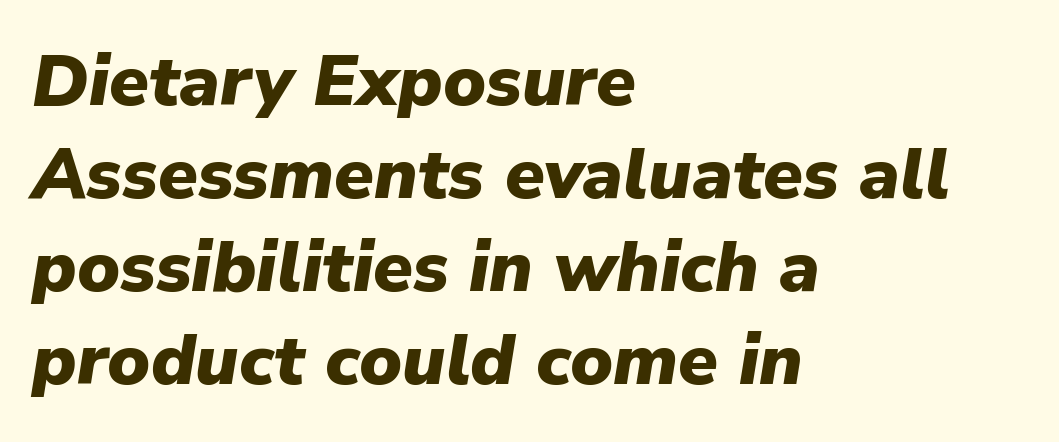
{"italic": "yes", "lean": "right", "slant_degrees": 9, "bold": "yes", "weight": "heavy", "width": "normal", "stroke_contrast": "low", "x_height": "medium", "monospaced": "no", "underline": "no", "align": "left", "line_spacing": "normal", "line_spacing_ratio": 1.29, "letter_spacing": "normal", "letter_spacing_em": 0.0, "glyph_px": 72}
